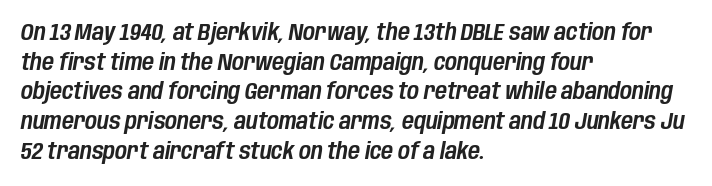
{"italic": "yes", "lean": "right", "slant_degrees": 10, "underline": "no", "align": "left", "line_spacing": "normal", "line_spacing_ratio": 1.29, "letter_spacing": "normal", "letter_spacing_em": 0.0, "glyph_px": 23}
